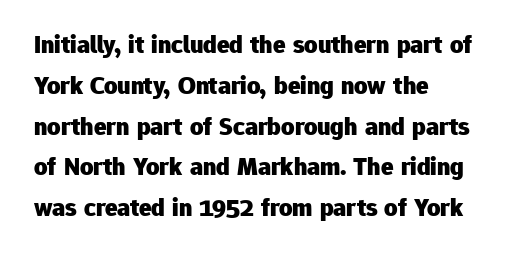
{"italic": "no", "bold": "yes", "underline": "no", "align": "left", "line_spacing": "normal", "line_spacing_ratio": 1.57, "letter_spacing": "normal", "letter_spacing_em": 0.0, "glyph_px": 26}
